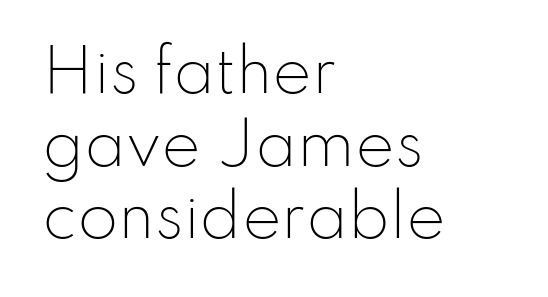
Vertical strokes here are truly vertical. Stems and bowls with no extra thickness — not bold. Just letters on the line, the space beneath them empty. The letters advance in unequal steps, a hallmark of proportional type. All the whitespace from short lines collects on the right.
